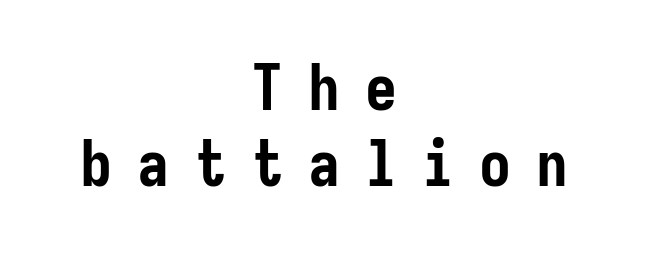
{"serif": "no", "italic": "no", "bold": "yes", "weight": "semibold", "width": "condensed", "stroke_contrast": "low", "x_height": "medium", "underline": "no", "align": "center", "line_spacing_ratio": 1.18, "letter_spacing": "wide", "letter_spacing_em": 0.39, "glyph_px": 64}
